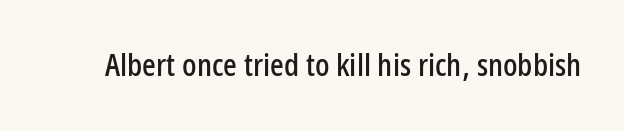
The image shows 32 px condensed sans-serif type, upright; set normal letter spacing, not underlined; low stroke contrast and a medium x-height.
